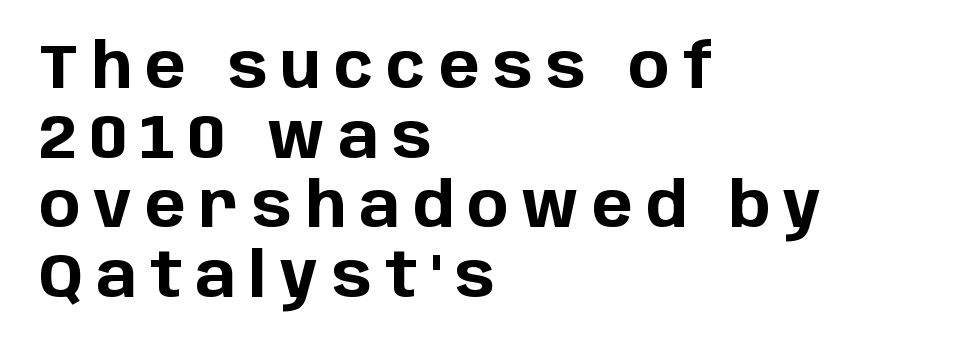
The image shows 61 px bold sans-serif type, upright; set left-aligned, tight line spacing (1.14x), unusually wide letter spacing (+0.22 em), not underlined; low stroke contrast and a large x-height.
